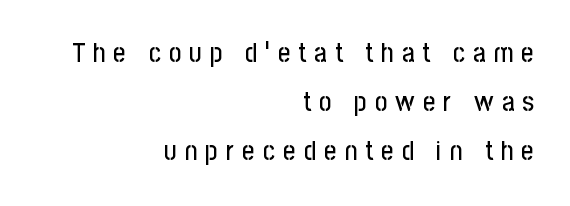
The image shows 27 px text type, upright; set right-aligned, line spacing 1.82x, unusually wide letter spacing (+0.3 em), not underlined.
